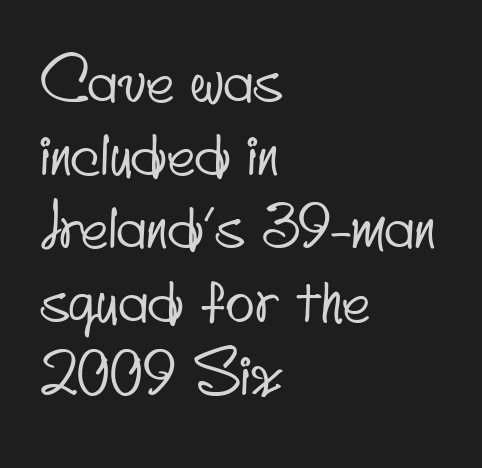
Q: Is the typeface a serif or a sans-serif typeface? A: Sans-serif.
Q: Is the text underlined? A: No.
Q: How is the paragraph aligned? A: Left-aligned.
Q: Is the spacing between letters normal or unusually wide? A: Normal.
Q: Width (condensed, normal, or wide)? A: Condensed.
Q: Stroke contrast? A: Low.
Q: x-height? A: Small.
Q: Monospaced? A: No.
